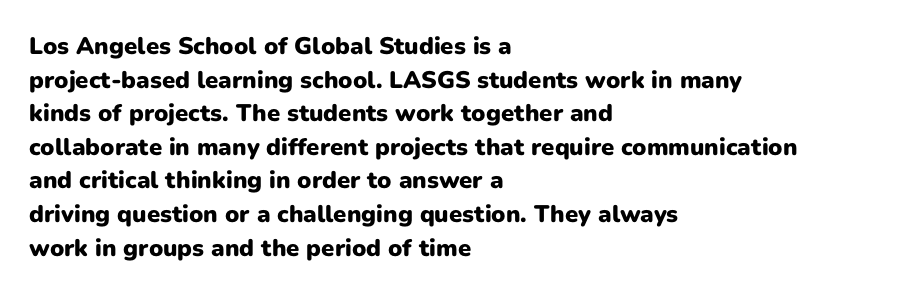
{"italic": "no", "bold": "yes", "underline": "no", "align": "left", "line_spacing": "normal", "line_spacing_ratio": 1.4, "letter_spacing": "normal", "letter_spacing_em": 0.0, "glyph_px": 24}
